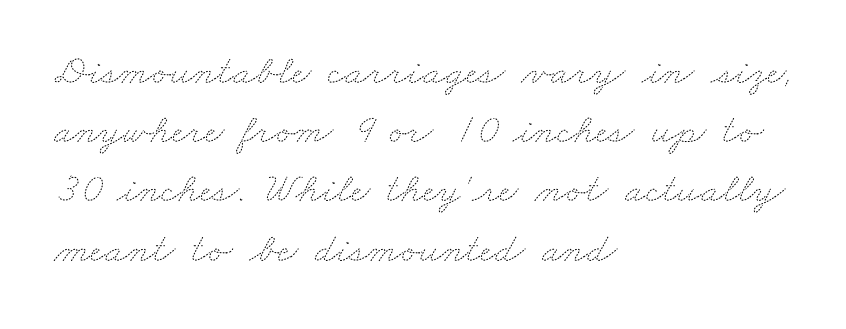
The rendering uses natural spacing where letterforms have individual widths. There is no visible air inserted between adjacent glyphs. In CSS terms this would be text-align: left. Does the leading feel generous? No, just average. Plain, unruled lines of type. Letters have the restrained weight of plain body copy at most.
